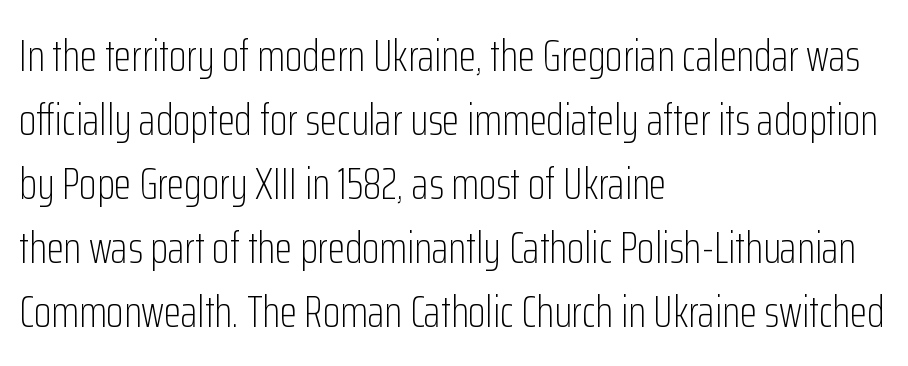
To sum up the face: it is a sans, with no serifs. Vertical strokes here are truly vertical. These lines stack with their left ends in a neat column. The leading is moderate, giving the passage an even texture.
